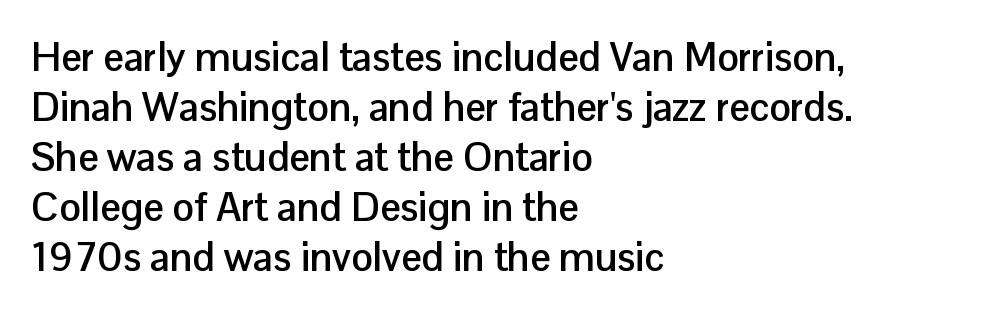
Q: Is the text bold? A: Yes.
Q: Is the text italic (slanted)? A: No, it is upright.
Q: Is the typeface a serif or a sans-serif typeface? A: Sans-serif.
Q: Is the text underlined? A: No.
Q: How is the paragraph aligned? A: Left-aligned.
Q: Is the spacing between letters normal or unusually wide? A: Normal.
Q: Is the spacing between lines tight, normal or loose? A: Normal.
Q: Width (condensed, normal, or wide)? A: Normal.
Q: Stroke contrast? A: Low.
Q: x-height? A: Medium.
Q: Monospaced? A: No.
